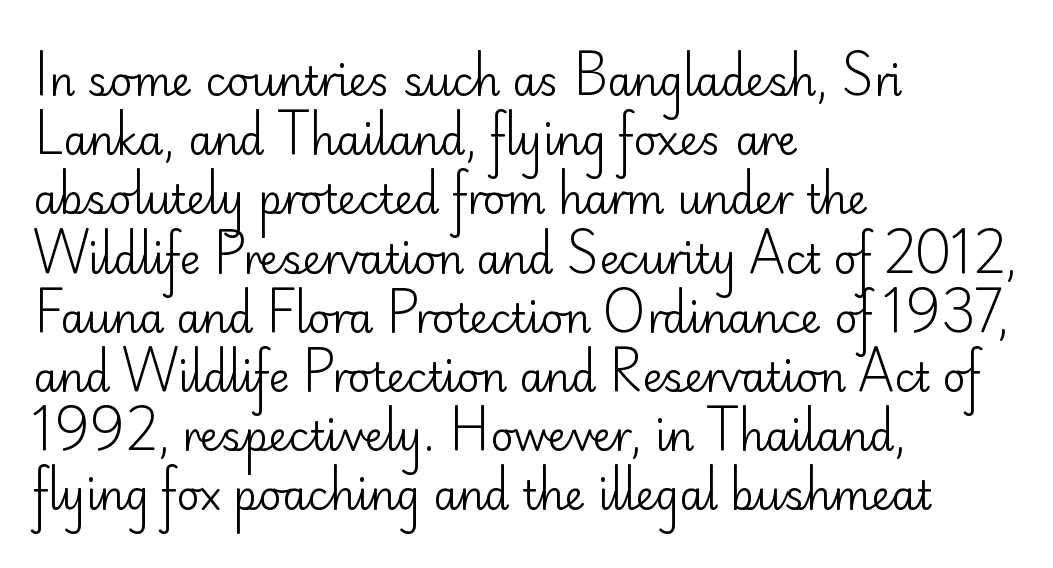
The image shows 40 px regular-weight sans-serif type, upright; set left-aligned, normal line spacing (1.48x), normal letter spacing, not underlined; low stroke contrast and a small x-height.
